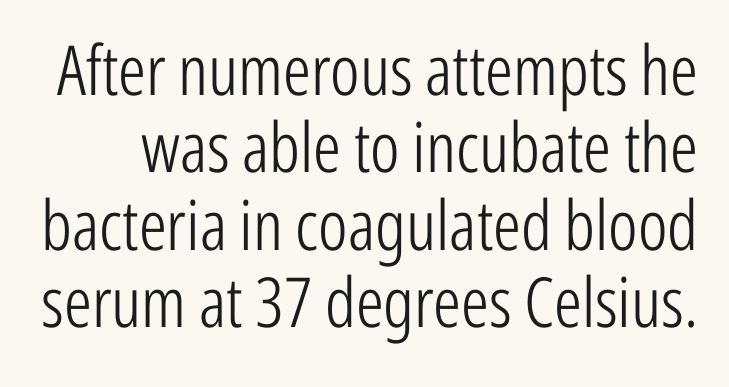
Serifs: no, the terminals of the letterforms are clean. A clean baseline with only descenders dipping below it. Proportional: the letters do not fall into vertical columns. What's the leading like? Squeezed, with rows nearly overlapping. No extra tracking has been applied to these lines. Letters have the restrained weight of plain body copy at most.
